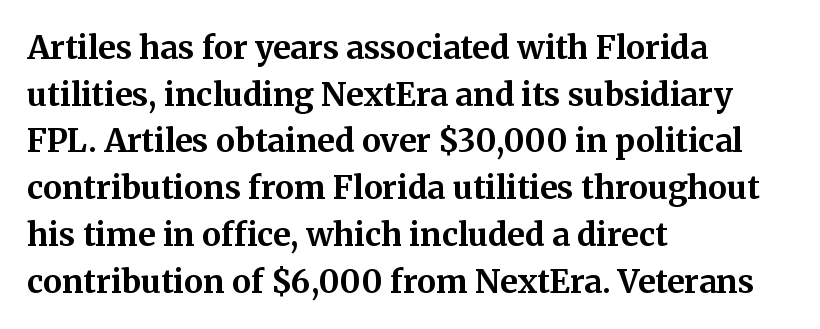
{"serif": "yes", "italic": "no", "bold": "yes", "weight": "bold", "width": "normal", "stroke_contrast": "medium", "x_height": "medium", "monospaced": "no", "underline": "no", "align": "left", "line_spacing": "normal", "line_spacing_ratio": 1.46, "letter_spacing": "normal", "letter_spacing_em": 0.0, "glyph_px": 32}
